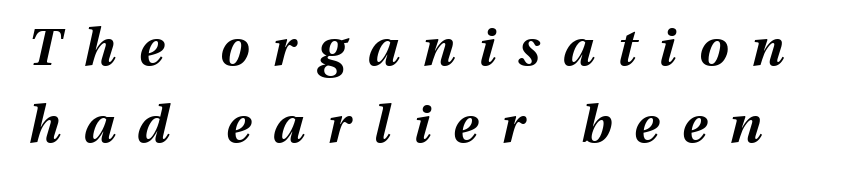
Q: Is the text bold? A: Yes.
Q: Is the text italic (slanted)? A: Yes, it leans right by about 13 degrees.
Q: Is the text underlined? A: No.
Q: Is the spacing between letters normal or unusually wide? A: Unusually wide.
Q: Is the spacing between lines tight, normal or loose? A: Normal.
Q: Width (condensed, normal, or wide)? A: Normal.
Q: Stroke contrast? A: Medium.
Q: x-height? A: Medium.
Q: Monospaced? A: No.
